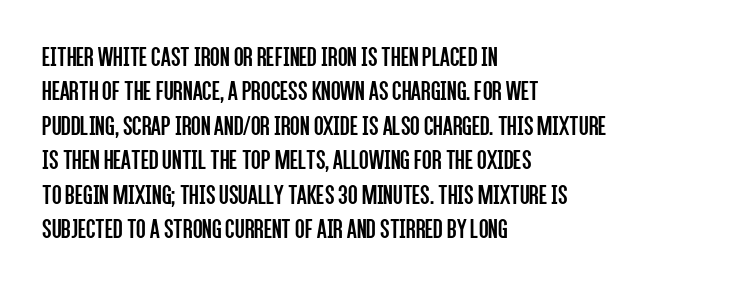
Short note: letters normally spaced. Left-aligned paragraph, ragged on the right. Only glyphs here, with clear space below each row. You can tell it's not italic because the verticals are truly vertical. In terms of letterform style, serifs are entirely absent. The cut favours lightness, reaching ordinary text weight at its darkest.
